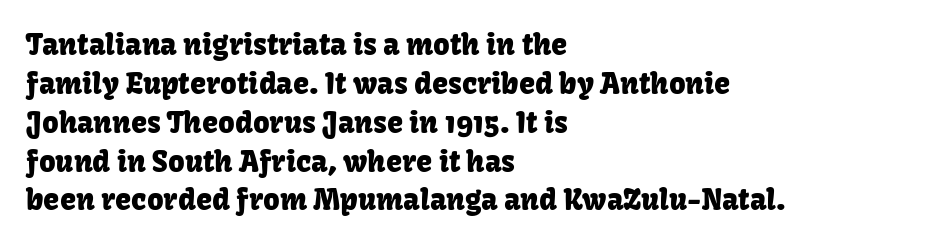
{"serif": "no", "italic": "no", "width": "normal", "stroke_contrast": "low", "x_height": "medium", "monospaced": "no", "underline": "no", "align": "left", "line_spacing": "normal", "line_spacing_ratio": 1.34, "letter_spacing": "normal", "letter_spacing_em": 0.0, "glyph_px": 29}
